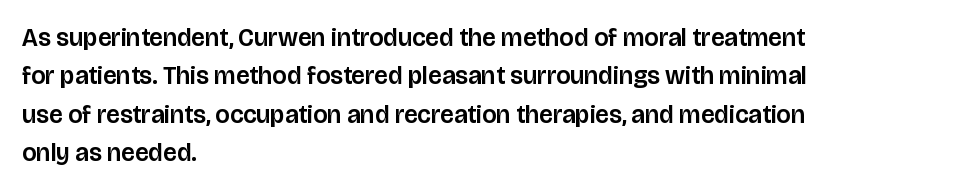
These lines stack with their left ends in a neat column. This is the regular roman posture of the typeface. Leading matches the norm, producing a regular column. No extra tracking has been applied to these lines. Type without underlining.
